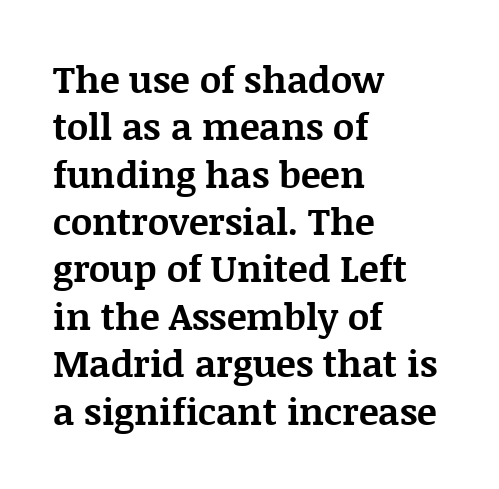
Every stem runs plumb, perpendicular to the baseline. Look at the bottom of the vertical strokes: they flare into serifs here. This rendering leaves character spacing at its baseline value. These lines are rendered in a variable-pitch font. Compared with a centered layout, this one pins lines to the left instead. These words are printed bold, with thick strokes throughout.
